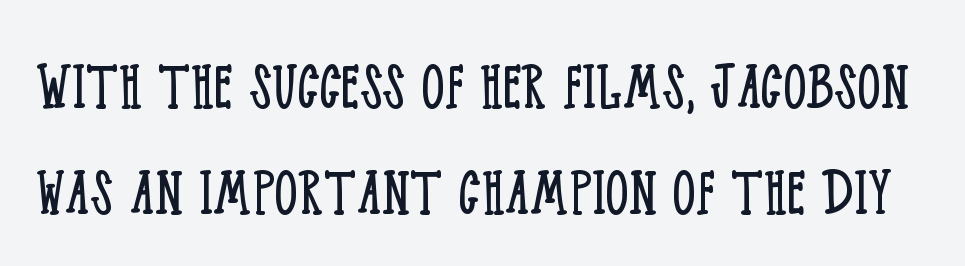
{"serif": "yes", "italic": "no", "bold": "no", "weight": "light", "width": "condensed", "stroke_contrast": "low", "x_height": "large", "monospaced": "no", "underline": "no", "line_spacing": "normal", "line_spacing_ratio": 1.45, "letter_spacing": "normal", "letter_spacing_em": 0.0, "glyph_px": 73}
